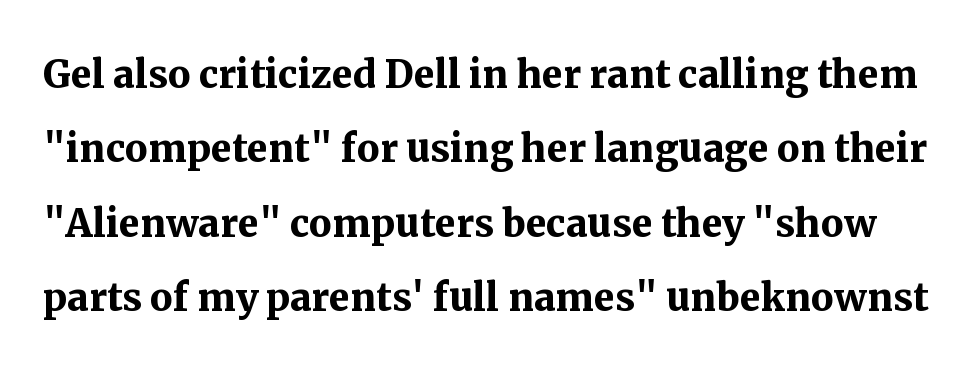
The image shows 51 px semibold serif type, upright; set normal line spacing (1.46x), normal letter spacing, not underlined; medium stroke contrast and a medium x-height.
